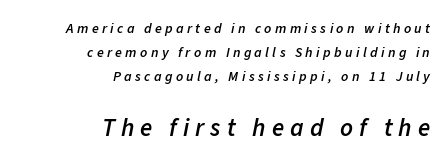
The image shows 25 px text type, italic (leaning right); set right-aligned, line spacing 1.72x, unusually wide letter spacing (+0.24 em), not underlined; the second (bottom) block is 1.79x larger.
